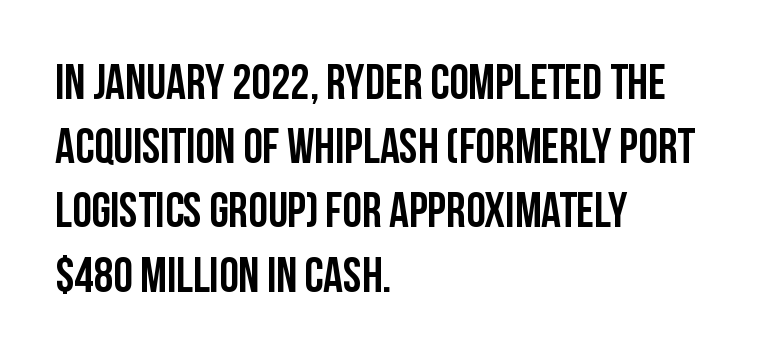
A typesetter would call this proportional, since set widths differ per character. Serif or sans? Sans — the stroke terminals are bare. The font is running at its bold setting. Clear beneath every line of the passage. Short note: letters normally spaced. The ragged edge is on the right, which tells us the setting is flush left.
